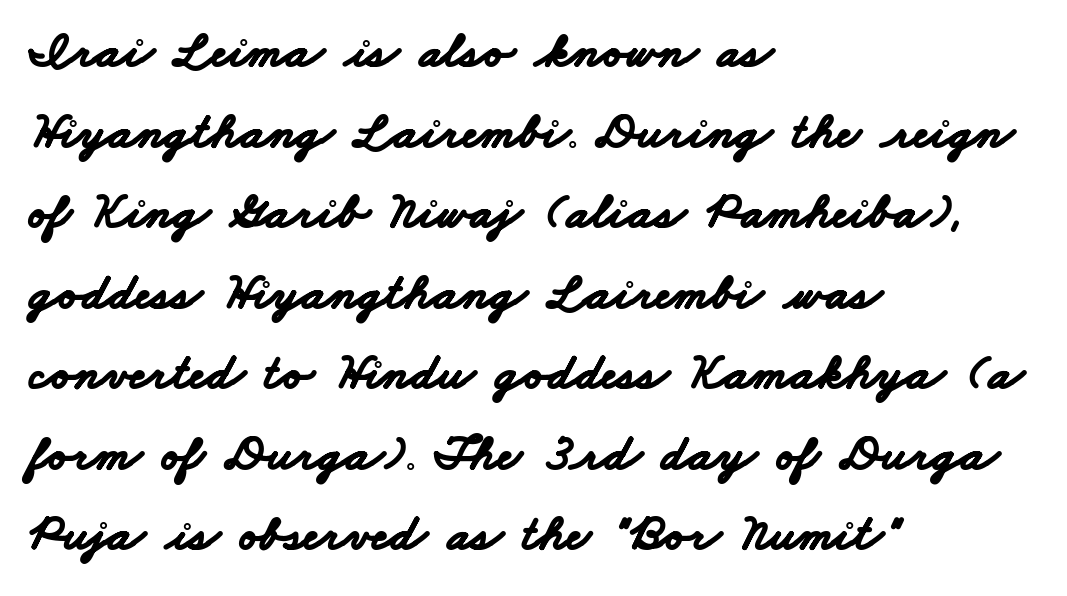
Note the varied advance widths — an 'i' is clearly narrower than an 'm'. All the whitespace from short lines collects on the right. I'd describe the lettering as bold — thick and assertive. No feet cap the strokes, marking this as sans-serif type. Leading matches the norm, producing a regular column.
